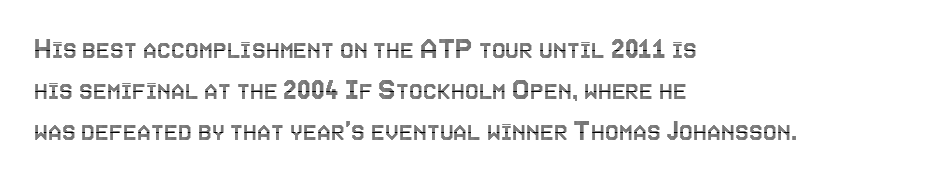
{"italic": "no", "width": "condensed", "x_height": "large", "monospaced": "no", "underline": "no", "align": "left", "line_spacing": "normal", "line_spacing_ratio": 1.33, "letter_spacing": "normal", "letter_spacing_em": 0.0, "glyph_px": 31}
